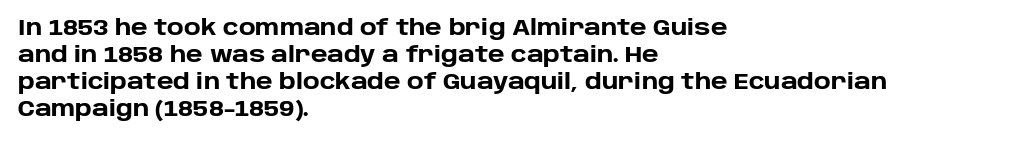
Q: Is the text bold? A: Yes.
Q: Is the text italic (slanted)? A: No, it is upright.
Q: Is the text underlined? A: No.
Q: How is the paragraph aligned? A: Left-aligned.
Q: Is the spacing between letters normal or unusually wide? A: Normal.
Q: Is the spacing between lines tight, normal or loose? A: Normal.
